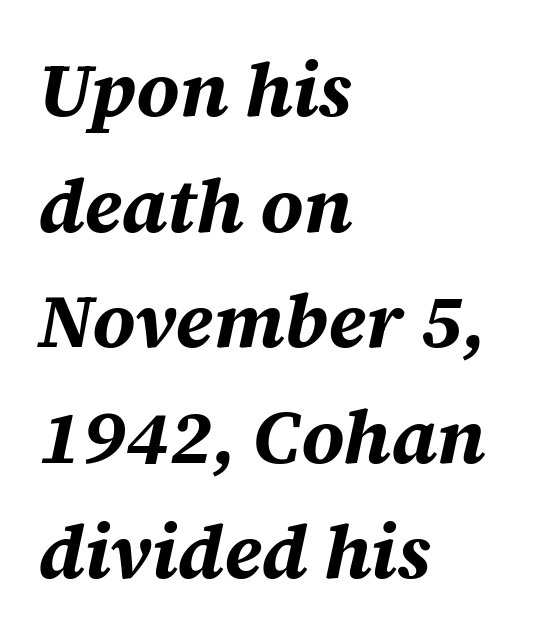
{"italic": "yes", "lean": "right", "slant_degrees": 12, "bold": "yes", "weight": "bold", "width": "normal", "stroke_contrast": "medium", "x_height": "large", "monospaced": "no", "underline": "no", "align": "left", "line_spacing": "normal", "line_spacing_ratio": 1.52, "letter_spacing": "normal", "letter_spacing_em": 0.0, "glyph_px": 76}
